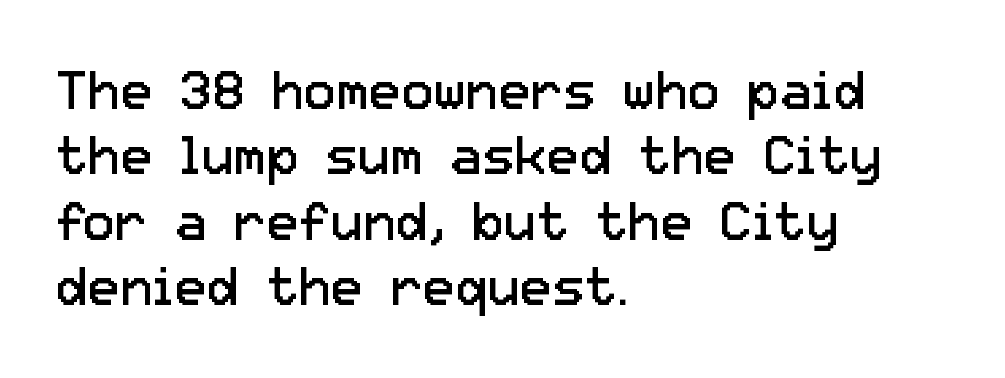
Proportional: the letters do not fall into vertical columns. Line beginnings align vertically; line endings do not. Tracking here is standard; glyphs follow each other at the usual distance. Italic? Not at all — the glyphs are vertical. Compared with a typical body face, this is equally light or lighter still.
